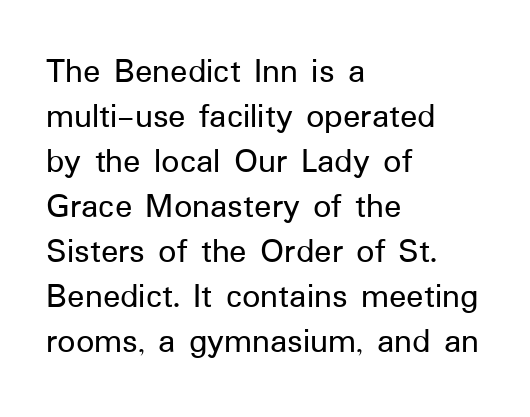
The image shows 36 px sans-serif type, upright; set left-aligned, normal line spacing (1.25x), normal letter spacing, not underlined; low stroke contrast and a medium x-height.
